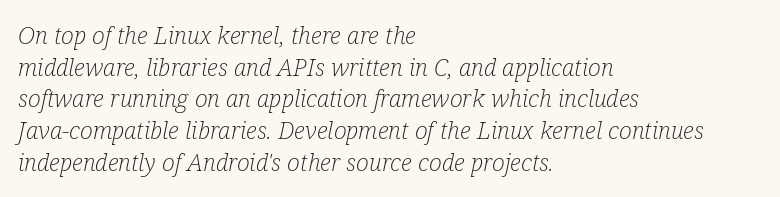
The image shows 24 px text type, italic (leaning right); set left-aligned, normal line spacing (1.32x), normal letter spacing, not underlined.
